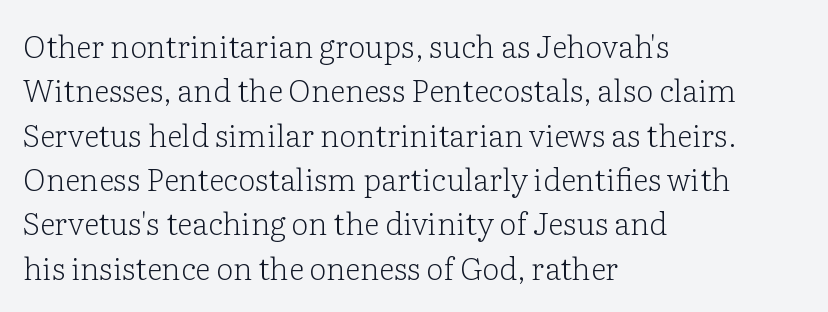
The letters sit at their default tracking, neither squeezed nor spread. The rows are spaced the way most documents space them. This is the regular roman posture of the typeface. Proportional: the letters do not fall into vertical columns. Line starts are locked; line ends wander. The letters carry serifs — small finishing strokes at the ends of their stems.
